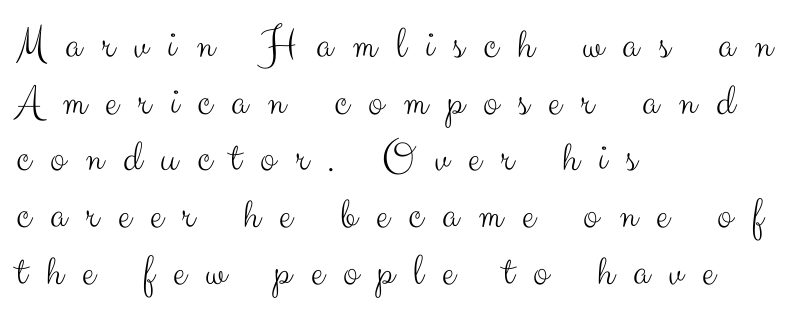
Q: Is the text bold? A: No.
Q: Is the text italic (slanted)? A: Yes.
Q: Is the typeface a serif or a sans-serif typeface? A: Sans-serif.
Q: Is the text underlined? A: No.
Q: How is the paragraph aligned? A: Left-aligned.
Q: Is the spacing between letters normal or unusually wide? A: Unusually wide.
Q: Is the spacing between lines tight, normal or loose? A: Normal.
Q: Width (condensed, normal, or wide)? A: Normal.
Q: Stroke contrast? A: Medium.
Q: x-height? A: Small.
Q: Monospaced? A: No.
